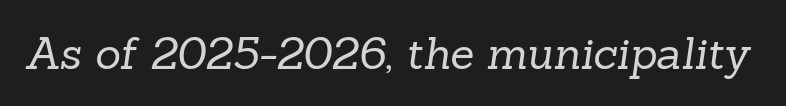
The image shows 44 px regular-weight serif type; set normal letter spacing, not underlined; low stroke contrast and a medium x-height.
